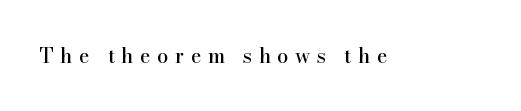
The image shows 20 px text type, upright; set unusually wide letter spacing (+0.33 em), not underlined.
